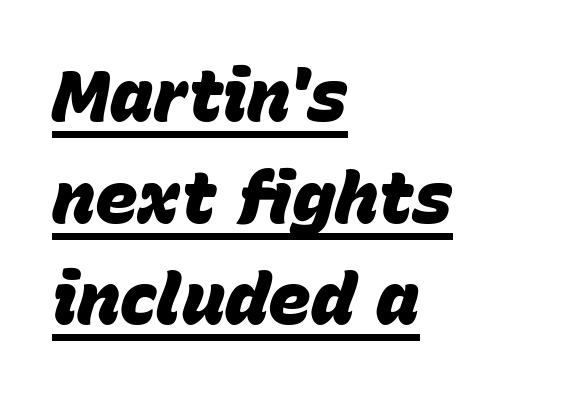
{"italic": "yes", "lean": "right", "slant_degrees": 15, "bold": "yes", "weight": "heavy", "width": "normal", "stroke_contrast": "low", "x_height": "large", "monospaced": "no", "underline": "yes", "align": "left", "line_spacing": "normal", "line_spacing_ratio": 1.41, "letter_spacing": "normal", "letter_spacing_em": 0.0, "glyph_px": 72}
